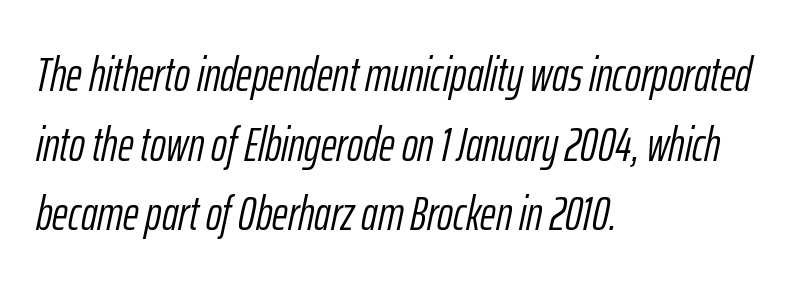
This sample has the flowing, uneven cadence of proportional lettering. Left-aligned paragraph, ragged on the right. A typesetter would call this zero additional tracking. The rendering uses a moderate line-height, typical for paragraphs. Underlining? Definitely not there. No chunkiness to these letters — they're not bold.
